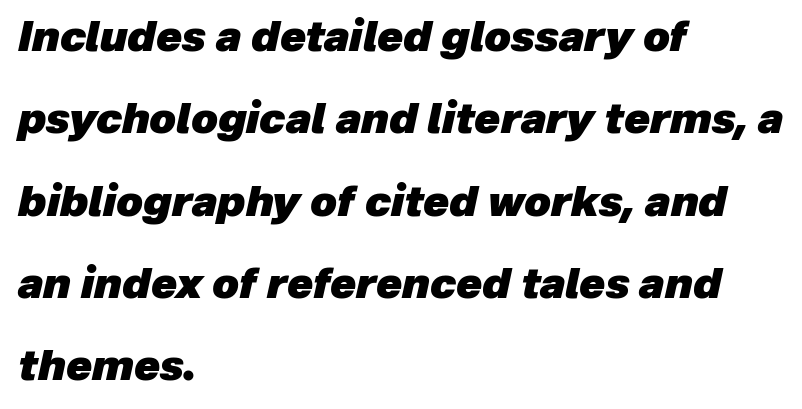
The glyphs have the mass of a bold cut. A typesetter would mark this as italic. Is this a fixed-width face? No — the glyphs have proportional, varying widths. The vertical gap from one line to the next is large. If you drew a ruler down the left edge, every line would touch it.
